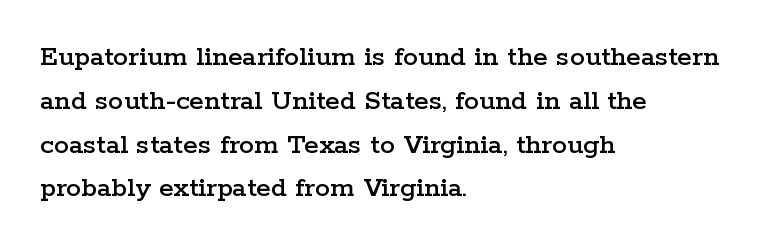
What stands out about the letter spacing? Nothing — it is the standard amount. Italic: no, the glyphs are upright roman. Successive baselines arrive at the customary interval. Is this a fixed-width face? No — the glyphs have proportional, varying widths. Check under the words: just untouched page.
